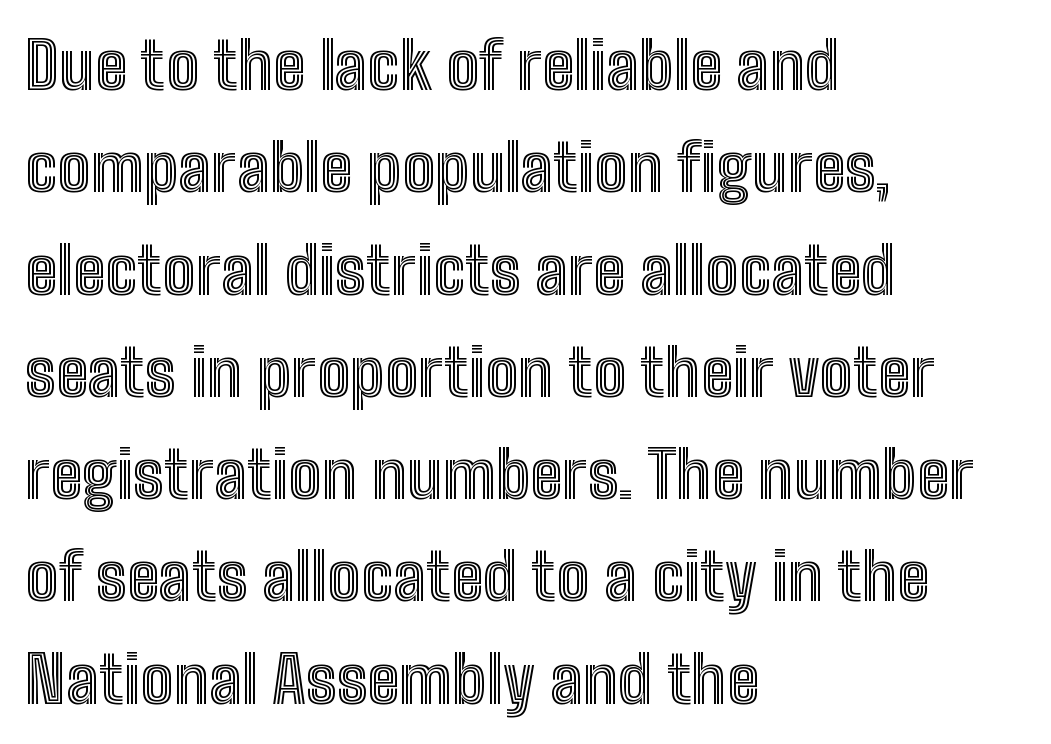
Designer's note — italics off, roman on. Students, note that the glyphs here touch the page at normal intervals. Teacher's note: observe the even left margin — that is flush-left alignment. Evenly set lines give the paragraph a standard silhouette. Rule under the text: the space is simply empty. Looks like regular typesetting: each glyph gets only the width it needs.
